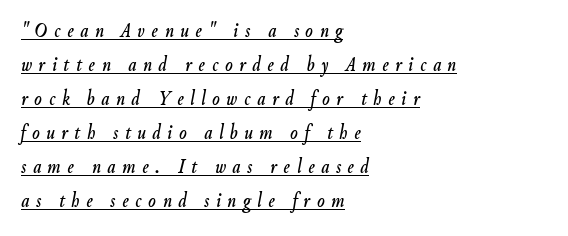
Quick note: interline space is typical. The gaps between neighbouring characters are conspicuously large. Notice how the passage keeps a crisp vertical edge on the left only. Emphasis-style slanted type is in use. Has an underline been added? It has.
